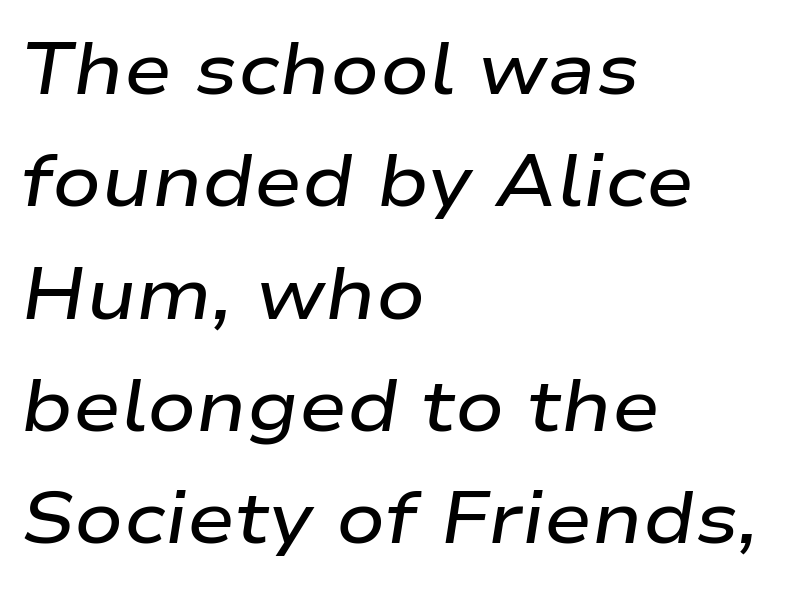
Q: Is the text bold? A: Semi-bold.
Q: Is the text italic (slanted)? A: Yes, it leans right by about 9 degrees.
Q: Is the text underlined? A: No.
Q: How is the paragraph aligned? A: Left-aligned.
Q: Is the spacing between letters normal or unusually wide? A: Normal.
Q: Is the spacing between lines tight, normal or loose? A: Normal.
Q: Width (condensed, normal, or wide)? A: Wide.
Q: Stroke contrast? A: Low.
Q: x-height? A: Medium.
Q: Monospaced? A: No.
